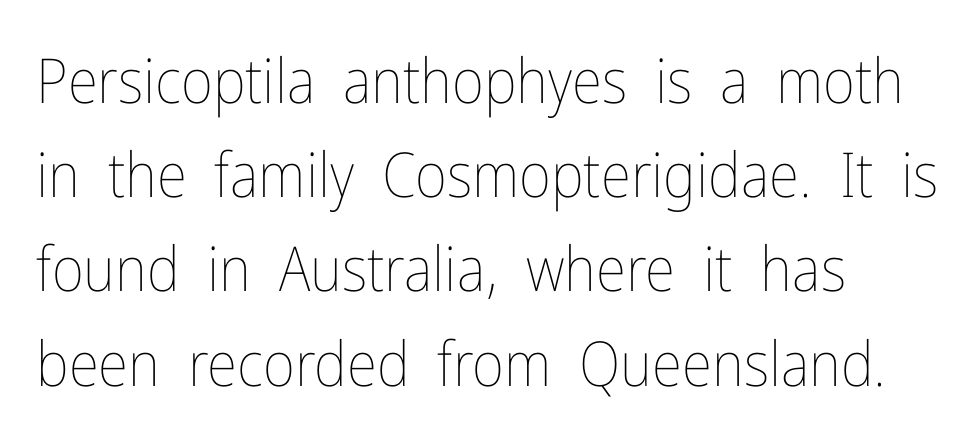
Posture: straight, roman, zero tilt. Regarding leading, the lines here are spaced in the standard way. Decoration check: the copy has no underline. On a weight scale, this lands at 450 or below. Note the varied advance widths — an 'i' is clearly narrower than an 'm'. Words appear dense and cohesive because spacing is normal.
